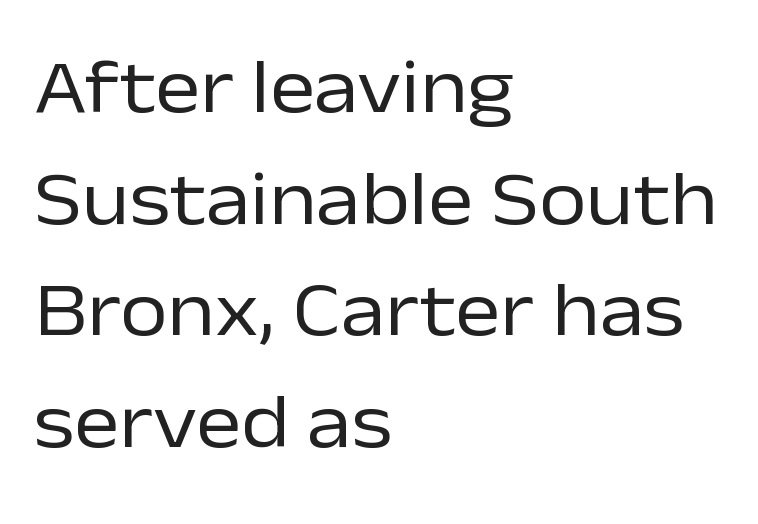
The image shows 77 px regular-weight sans-serif type, upright; set left-aligned, normal line spacing (1.45x), normal letter spacing, not underlined; low stroke contrast and a medium x-height.
